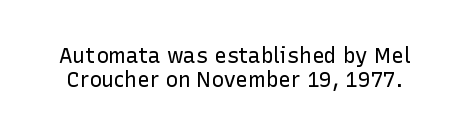
Q: Is the text bold? A: No.
Q: Is the text italic (slanted)? A: No, it is upright.
Q: Is the text underlined? A: No.
Q: Is the spacing between letters normal or unusually wide? A: Normal.
Q: Is the spacing between lines tight, normal or loose? A: Tight.
